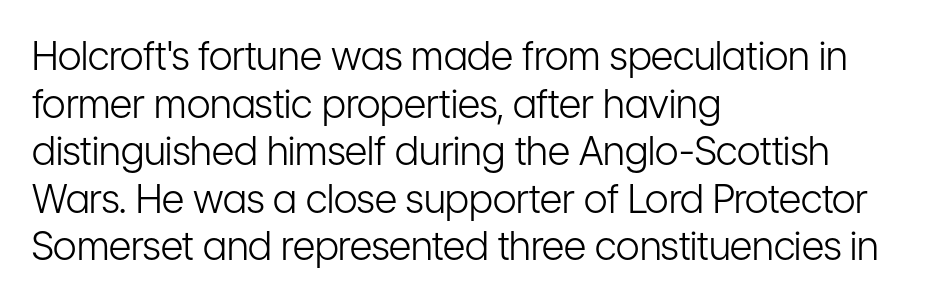
Q: Is the text bold? A: No.
Q: Is the text italic (slanted)? A: No, it is upright.
Q: Is the typeface a serif or a sans-serif typeface? A: Sans-serif.
Q: Is the text underlined? A: No.
Q: How is the paragraph aligned? A: Left-aligned.
Q: Is the spacing between letters normal or unusually wide? A: Normal.
Q: Width (condensed, normal, or wide)? A: Condensed.
Q: Stroke contrast? A: Low.
Q: x-height? A: Medium.
Q: Monospaced? A: No.
